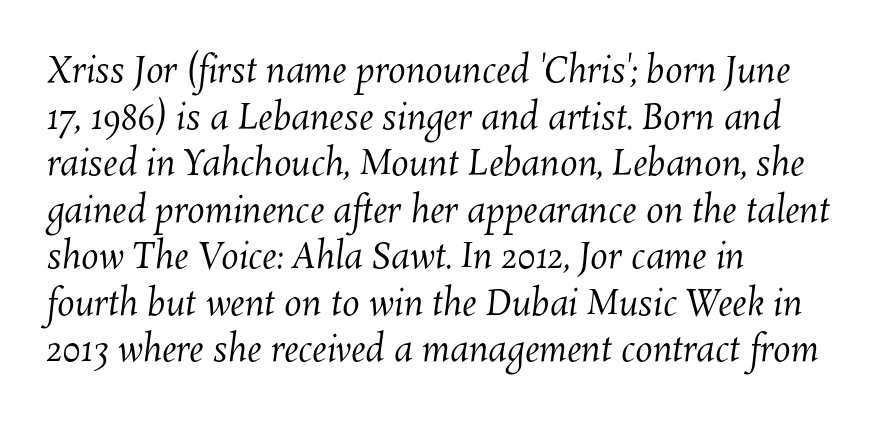
{"bold": "no", "weight": "regular", "width": "normal", "stroke_contrast": "medium", "x_height": "medium", "monospaced": "no", "underline": "no", "align": "left", "line_spacing": "normal", "line_spacing_ratio": 1.33, "letter_spacing": "normal", "letter_spacing_em": 0.0, "glyph_px": 35}
